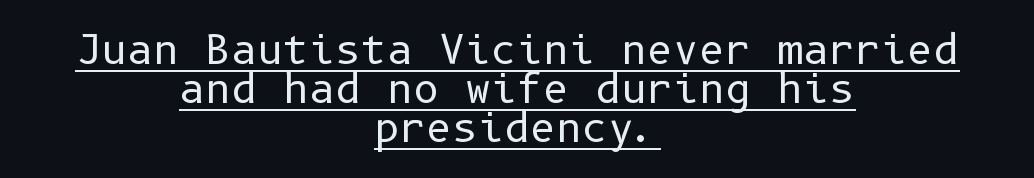
Q: Is the text bold? A: No.
Q: Is the text italic (slanted)? A: No, it is upright.
Q: Is the typeface a serif or a sans-serif typeface? A: Sans-serif.
Q: Is the text underlined? A: Yes.
Q: How is the paragraph aligned? A: Centered.
Q: Is the spacing between letters normal or unusually wide? A: Normal.
Q: Is the spacing between lines tight, normal or loose? A: Tight.
Q: Width (condensed, normal, or wide)? A: Normal.
Q: Stroke contrast? A: Low.
Q: x-height? A: Medium.
